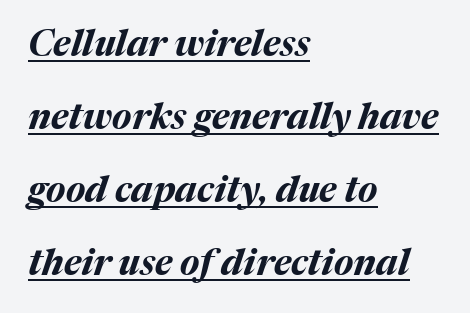
Q: Is the text bold? A: Yes.
Q: Is the text italic (slanted)? A: Yes, it leans right by about 17 degrees.
Q: Is the text underlined? A: Yes.
Q: How is the paragraph aligned? A: Left-aligned.
Q: Is the spacing between letters normal or unusually wide? A: Normal.
Q: Is the spacing between lines tight, normal or loose? A: Loose.
Q: Width (condensed, normal, or wide)? A: Normal.
Q: Stroke contrast? A: Medium.
Q: x-height? A: Medium.
Q: Monospaced? A: No.
